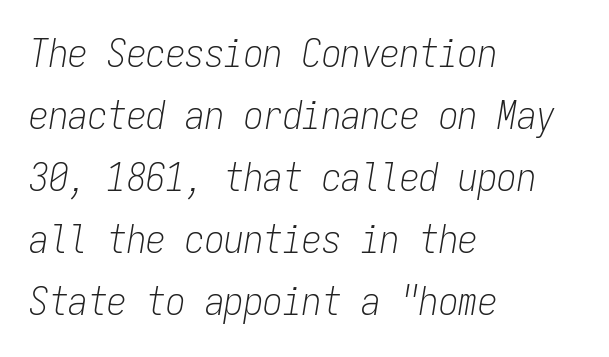
The image shows 39 px light, condensed type, italic (leaning right), monospaced; set left-aligned, normal line spacing (1.59x), normal letter spacing, not underlined; low stroke contrast and a medium x-height.
